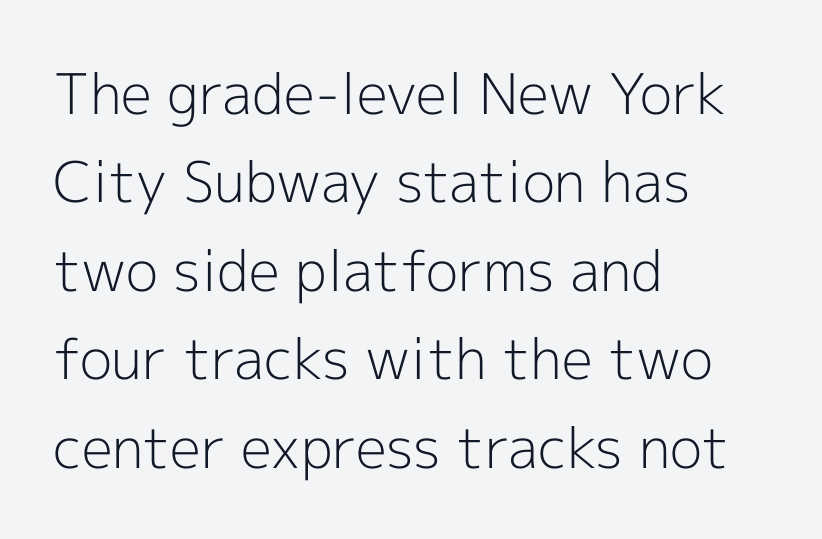
Q: Is the text bold? A: No.
Q: Is the text italic (slanted)? A: No, it is upright.
Q: Is the typeface a serif or a sans-serif typeface? A: Sans-serif.
Q: Is the text underlined? A: No.
Q: How is the paragraph aligned? A: Left-aligned.
Q: Is the spacing between letters normal or unusually wide? A: Normal.
Q: Is the spacing between lines tight, normal or loose? A: Normal.
Q: Width (condensed, normal, or wide)? A: Normal.
Q: x-height? A: Medium.
Q: Monospaced? A: No.
